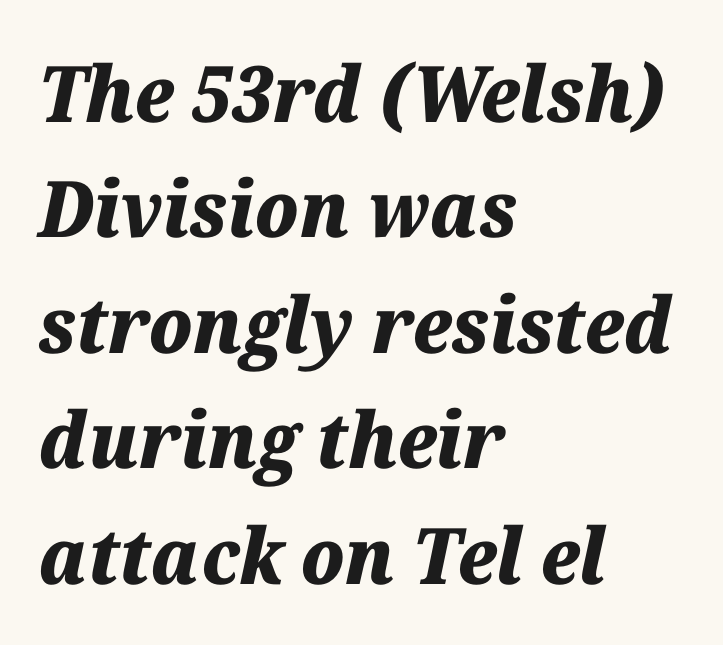
Q: Is the text bold? A: Yes.
Q: Is the text italic (slanted)? A: Yes, it leans right by about 12 degrees.
Q: Is the text underlined? A: No.
Q: How is the paragraph aligned? A: Left-aligned.
Q: Is the spacing between letters normal or unusually wide? A: Normal.
Q: Is the spacing between lines tight, normal or loose? A: Normal.
Q: Width (condensed, normal, or wide)? A: Normal.
Q: Stroke contrast? A: Medium.
Q: x-height? A: Medium.
Q: Monospaced? A: No.
